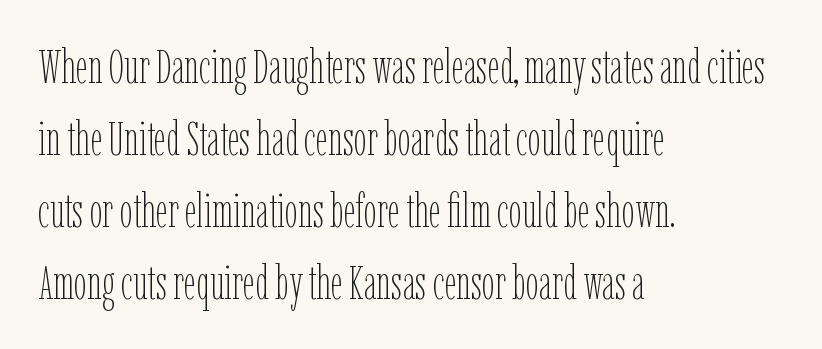
Horizontal bands of white between lines are of average thickness. Only glyphs here, with clear space below each row. Reading down the block, your eye returns to a fixed left position each line. The typesetting does not lean heavy: it is not bold. Style check: upright.
